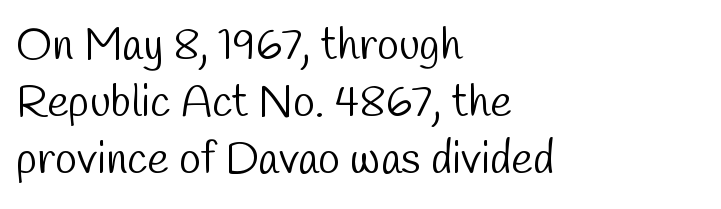
{"serif": "no", "bold": "no", "weight": "light", "width": "condensed", "stroke_contrast": "low", "x_height": "medium", "monospaced": "no", "underline": "no", "align": "left", "line_spacing": "normal", "line_spacing_ratio": 1.27, "letter_spacing": "normal", "letter_spacing_em": 0.0, "glyph_px": 45}
